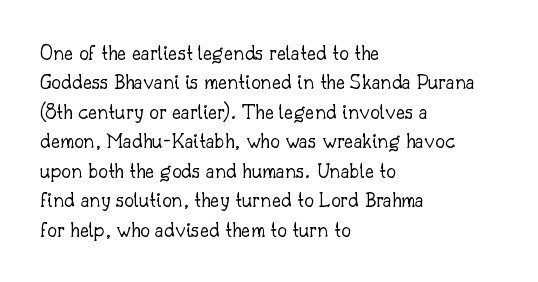
The image shows 22 px text type, upright; set left-aligned, normal line spacing (1.34x), normal letter spacing, not underlined.
